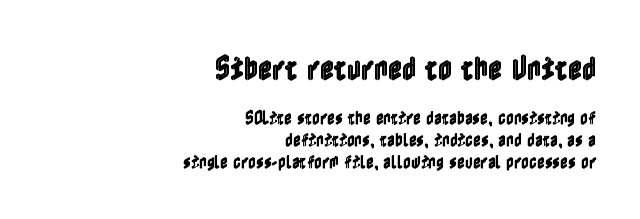
Q: Is the text italic (slanted)? A: No, it is upright.
Q: Is the text underlined? A: No.
Q: How is the paragraph aligned? A: Right-aligned.
Q: Is the spacing between letters normal or unusually wide? A: Normal.
Q: Is the spacing between lines tight, normal or loose? A: Normal.
Q: Which block of text is set in a larger size, the first (top) or the second (bottom)? A: The first (top) one.
